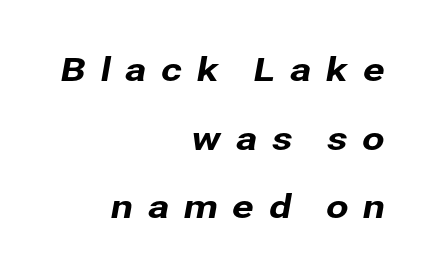
Q: Is the typeface a serif or a sans-serif typeface? A: Sans-serif.
Q: Is the text underlined? A: No.
Q: How is the paragraph aligned? A: Right-aligned.
Q: Is the spacing between letters normal or unusually wide? A: Unusually wide.
Q: Is the spacing between lines tight, normal or loose? A: Loose.
Q: Width (condensed, normal, or wide)? A: Normal.
Q: Stroke contrast? A: Low.
Q: x-height? A: Medium.
Q: Monospaced? A: No.
